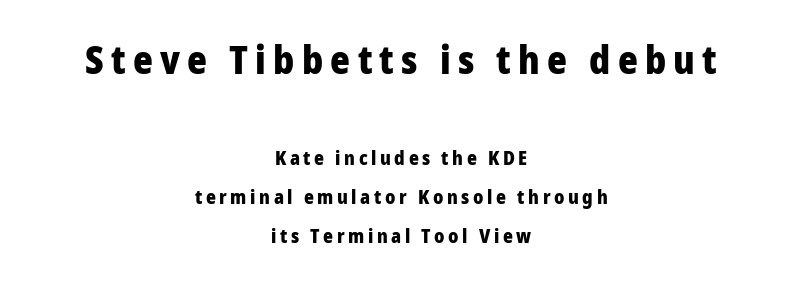
The image shows 38 px heavy sans-serif type, upright; set centered, loose line spacing (2.05x), not underlined; the first (top) block is 2.0x larger; low stroke contrast and a medium x-height.
